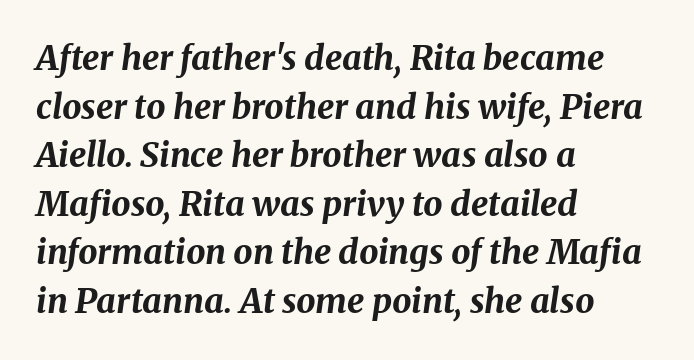
The image shows 34 px bold type, italic (leaning right); set left-aligned, normal line spacing (1.43x), normal letter spacing, not underlined; medium stroke contrast and a medium x-height.
